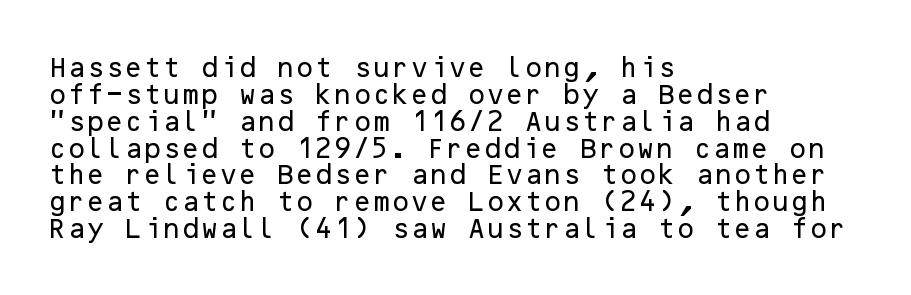
The image shows 22 px text type, upright; set left-aligned, line spacing 1.22x, normal letter spacing, not underlined.
